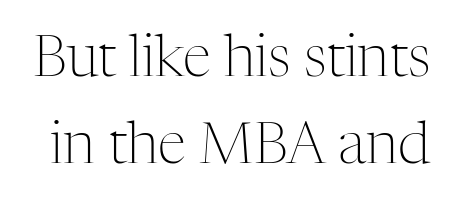
Anything drawn beneath the words? Only blank space. In terms of leading, this rendering sits right in the middle. You could call the tracking neutral — neither tight nor loose. No heavy texture on the line: the type isn't bold. Yep, those are serifs on the letters. The axis of the letterforms is exactly vertical.
